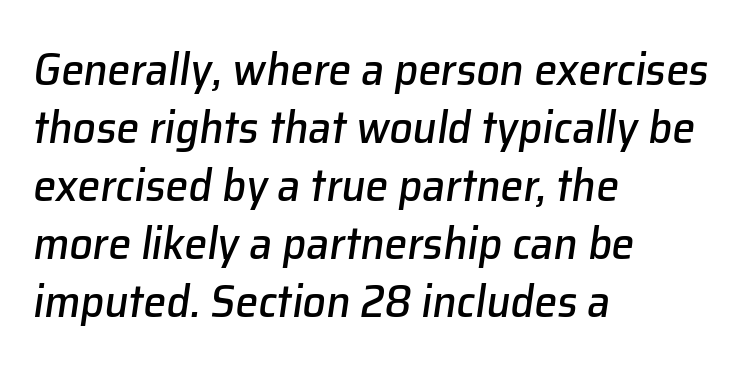
Q: Is the text italic (slanted)? A: Yes, it leans right by about 8 degrees.
Q: Is the text underlined? A: No.
Q: How is the paragraph aligned? A: Left-aligned.
Q: Is the spacing between letters normal or unusually wide? A: Normal.
Q: Is the spacing between lines tight, normal or loose? A: Normal.
Q: Width (condensed, normal, or wide)? A: Normal.
Q: Stroke contrast? A: Low.
Q: x-height? A: Medium.
Q: Monospaced? A: No.
